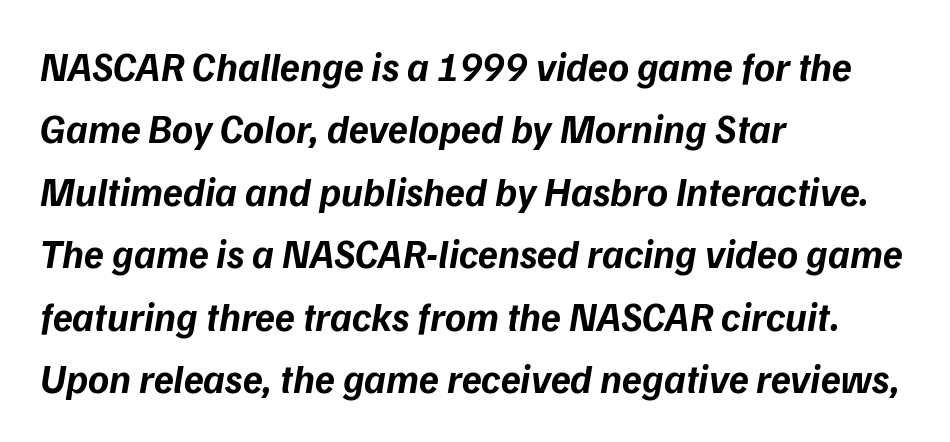
The image shows 40 px bold sans-serif type; set left-aligned, normal line spacing (1.56x), normal letter spacing, not underlined; low stroke contrast and a medium x-height.
